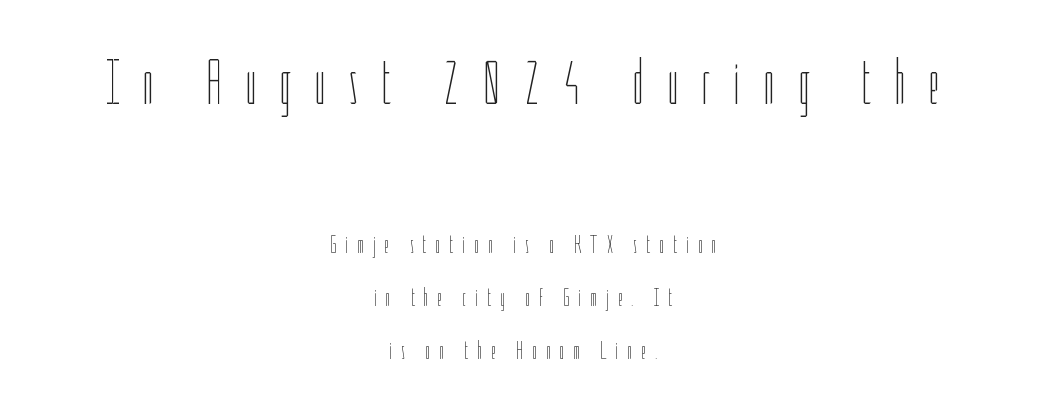
Larger block? The one above; the one below is distinctly smaller. Heaviness? Minimal to ordinary, like unemphasized prose. This sample has the flowing, uneven cadence of proportional lettering. This sample uses expanded letter spacing, leaving extra air between glyphs. The lines are spread far apart with generous leading. These lines were composed using upright roman letters.
